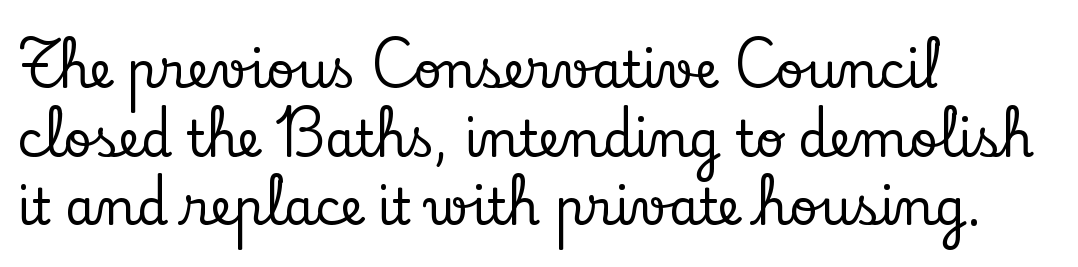
{"serif": "yes", "italic": "no", "width": "normal", "stroke_contrast": "low", "x_height": "small", "monospaced": "no", "underline": "no", "align": "left", "line_spacing": "normal", "line_spacing_ratio": 1.4, "letter_spacing": "normal", "letter_spacing_em": 0.0, "glyph_px": 49}
